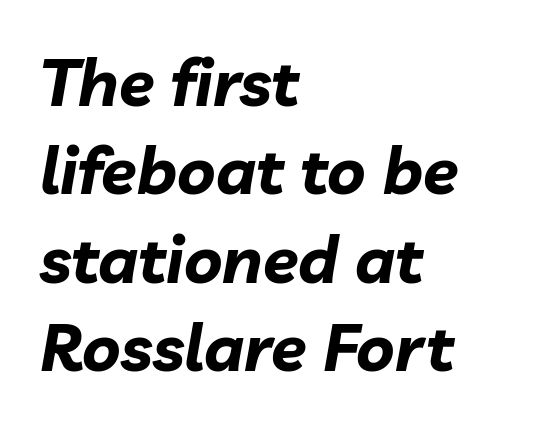
Q: Is the text bold? A: Yes.
Q: Is the text italic (slanted)? A: Yes, it leans right by about 10 degrees.
Q: Is the text underlined? A: No.
Q: How is the paragraph aligned? A: Left-aligned.
Q: Is the spacing between letters normal or unusually wide? A: Normal.
Q: Is the spacing between lines tight, normal or loose? A: Normal.
Q: Width (condensed, normal, or wide)? A: Normal.
Q: Stroke contrast? A: Low.
Q: x-height? A: Medium.
Q: Monospaced? A: No.
